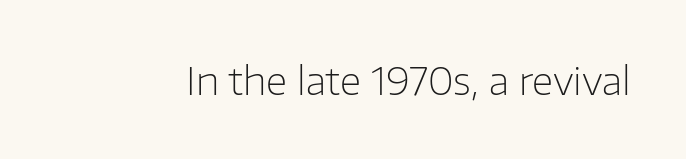
Heft: none added — not bold. Spacing between characters is what you'd get straight out of the box. In terms of letterform style, serifs are entirely absent. Bare-footed words on every line. The rendering uses natural spacing where letterforms have individual widths.
